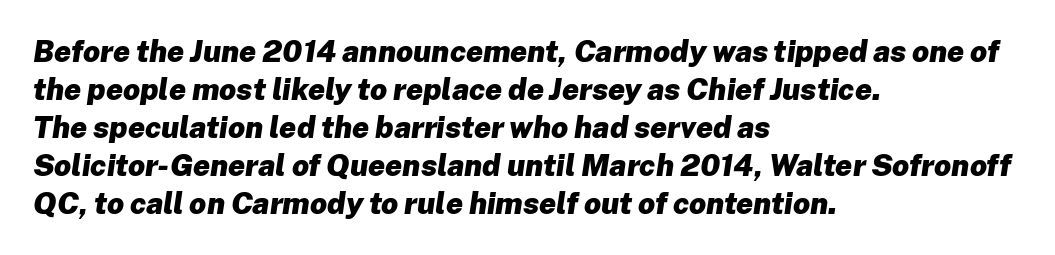
Notice how the stems are inclined rather than vertical — that's the hallmark of italics. Looks like regular typesetting: each glyph gets only the width it needs. Typesetter's note: full bold, strokes at maximum text heaviness. Anything drawn beneath the words? Only blank space. In terms of letterspacing, this is plain default setting.
